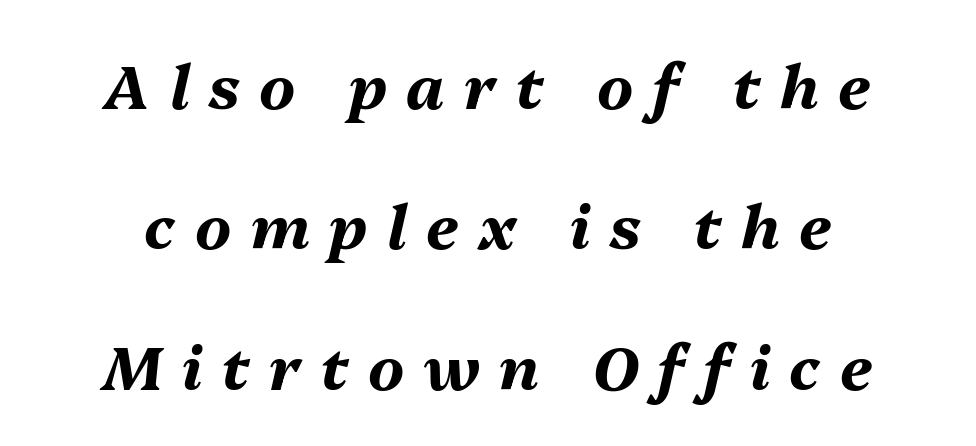
The passage shown leans; its letterforms are oblique. Caption: bold face, heavy strokes. Proportional: the letters do not fall into vertical columns. You could fit nearly another row in the gap between these rows. The words here are not underlined. The tracking reads as deliberately expanded to a designer's eye.
